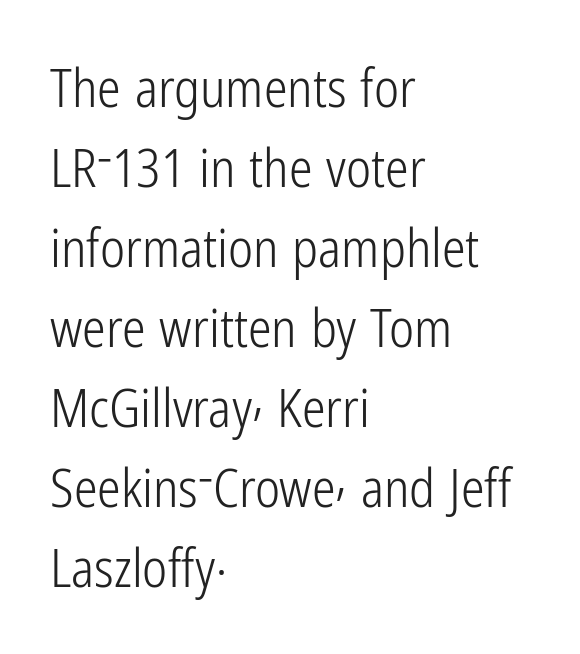
Q: Is the text bold? A: No.
Q: Is the text italic (slanted)? A: No, it is upright.
Q: Is the typeface a serif or a sans-serif typeface? A: Sans-serif.
Q: Is the text underlined? A: No.
Q: How is the paragraph aligned? A: Left-aligned.
Q: Is the spacing between letters normal or unusually wide? A: Normal.
Q: Is the spacing between lines tight, normal or loose? A: Normal.
Q: Width (condensed, normal, or wide)? A: Condensed.
Q: Stroke contrast? A: Low.
Q: x-height? A: Medium.
Q: Monospaced? A: No.
